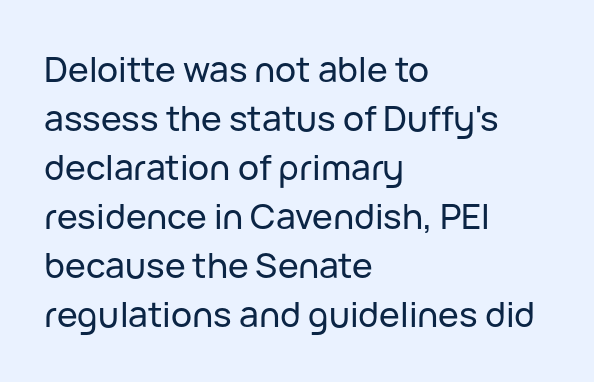
{"serif": "no", "italic": "no", "width": "normal", "stroke_contrast": "low", "x_height": "medium", "monospaced": "no", "underline": "no", "align": "left", "line_spacing": "normal", "line_spacing_ratio": 1.4, "letter_spacing": "normal", "letter_spacing_em": 0.0, "glyph_px": 35}
